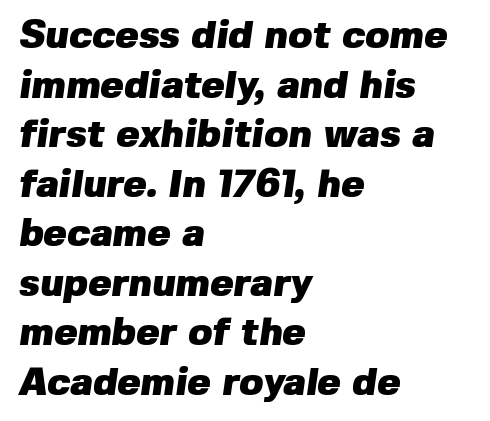
Baseline-to-baseline distance is the conventional proportion of letter height. Spacing verdict: proportional, widths tailored to each character. In terms of weight, the rendering is a true, heavy bold. Students, note that the glyphs here touch the page at normal intervals.
